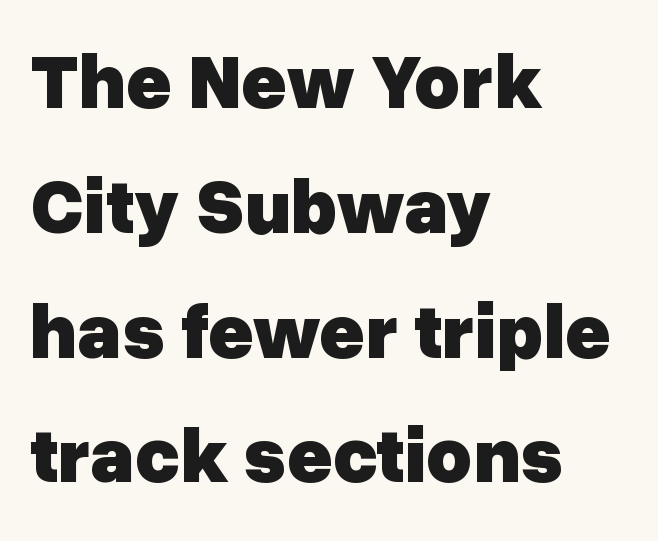
{"serif": "no", "italic": "no", "bold": "yes", "weight": "heavy", "width": "normal", "stroke_contrast": "low", "x_height": "medium", "monospaced": "no", "underline": "no", "align": "left", "line_spacing": "normal", "line_spacing_ratio": 1.6, "letter_spacing": "normal", "letter_spacing_em": 0.0, "glyph_px": 78}
